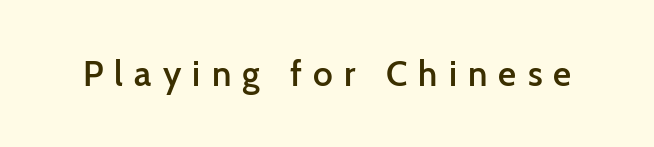
Q: Is the text bold? A: Semi-bold.
Q: Is the text italic (slanted)? A: No, it is upright.
Q: Is the typeface a serif or a sans-serif typeface? A: Sans-serif.
Q: Is the text underlined? A: No.
Q: Is the spacing between letters normal or unusually wide? A: Unusually wide.
Q: Width (condensed, normal, or wide)? A: Normal.
Q: Stroke contrast? A: Low.
Q: x-height? A: Medium.
Q: Monospaced? A: No.
